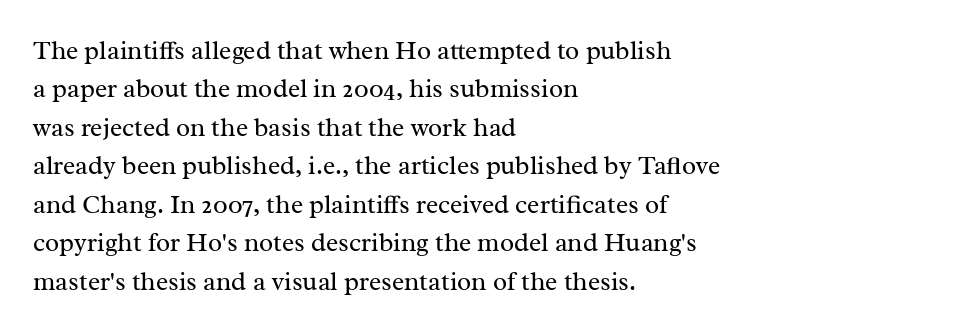
The image shows 26 px text type, upright; set left-aligned, normal line spacing (1.48x), normal letter spacing, not underlined.
